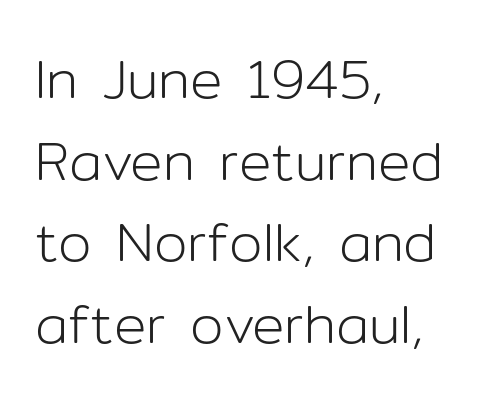
The image shows 54 px light sans-serif type, upright; set left-aligned, normal line spacing (1.51x), normal letter spacing, not underlined; low stroke contrast and a medium x-height.
